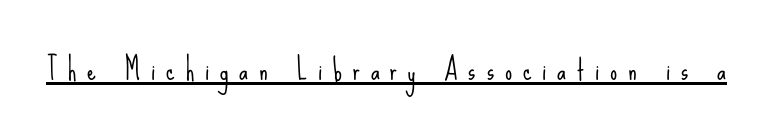
The image shows 28 px light, condensed sans-serif type, upright; set unusually wide letter spacing (+0.39 em), underlined; low stroke contrast and a small x-height.
